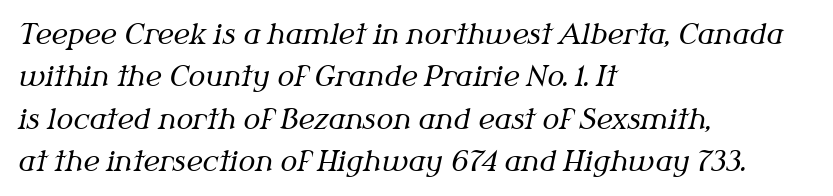
Summary of weight: not heavy and not bold. The string is rendered with underlining switched off. The passage shown is typed in a proportional face where columns would drift. The vertical gap from one line to the next is medium.
